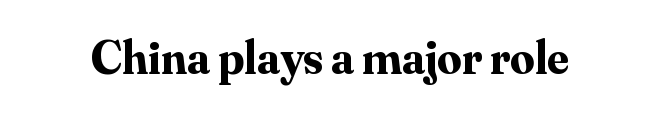
{"serif": "yes", "italic": "no", "bold": "yes", "weight": "bold", "width": "normal", "stroke_contrast": "medium", "x_height": "small", "monospaced": "no", "underline": "no", "letter_spacing": "normal", "letter_spacing_em": 0.0, "glyph_px": 48}
